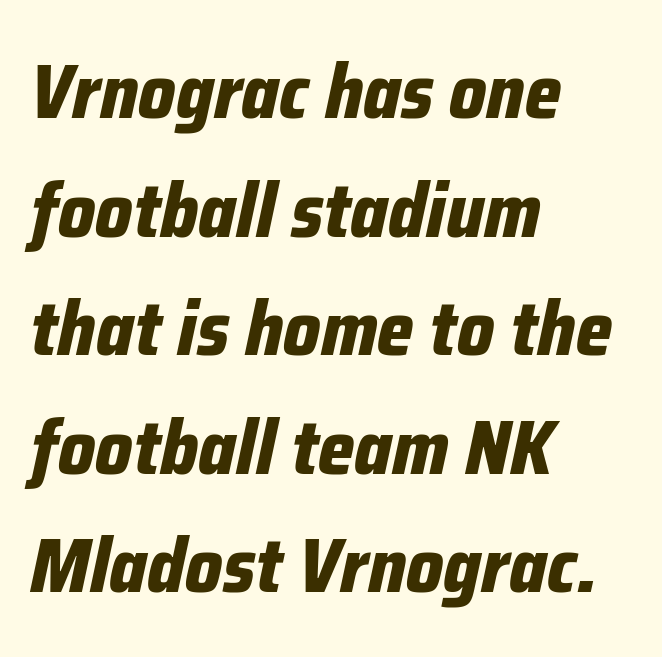
Q: Is the text bold? A: Yes.
Q: Is the text italic (slanted)? A: Yes, it leans right by about 12 degrees.
Q: Is the text underlined? A: No.
Q: How is the paragraph aligned? A: Left-aligned.
Q: Is the spacing between letters normal or unusually wide? A: Normal.
Q: Is the spacing between lines tight, normal or loose? A: Normal.
Q: Width (condensed, normal, or wide)? A: Condensed.
Q: Stroke contrast? A: Low.
Q: x-height? A: Medium.
Q: Monospaced? A: No.
